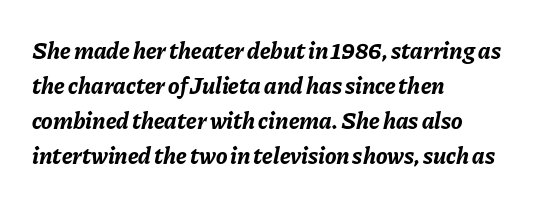
This is heavy type, rendered in bold. Nothing unusual about the tracking: characters are spaced as the font intends. Just letters on the line, the space beneath them empty. Rows of type keep a routine distance in the vertical direction. The setting favours the left margin, as ordinary paragraphs usually do. The typography opts for an oblique posture over an upright one.
